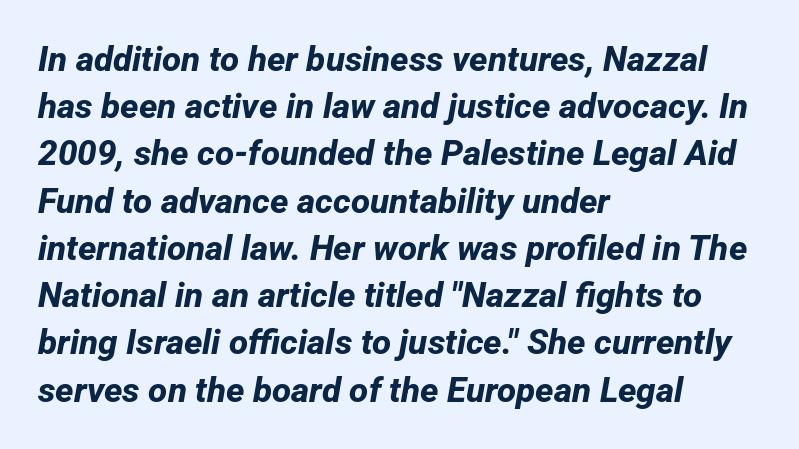
The letters advance in unequal steps, a hallmark of proportional type. These lines keep a tight, regular rhythm from letter to letter. Underline: absent. I'd call this a sans setting — the letters go barefoot.
